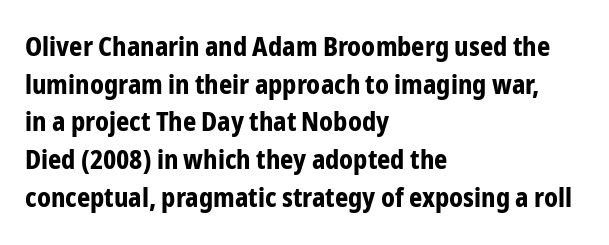
On the weight axis this lands at bold, roughly 700. Words float on clear page, feet unadorned. Interline gaps are of average width in this sample. The rendering keeps characters at their native spacing. In terms of posture, this sample is upright.
